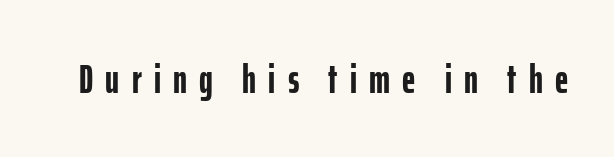
The image shows 41 px semibold, condensed sans-serif type, upright; set unusually wide letter spacing (+0.3 em), not underlined; low stroke contrast and a medium x-height.
